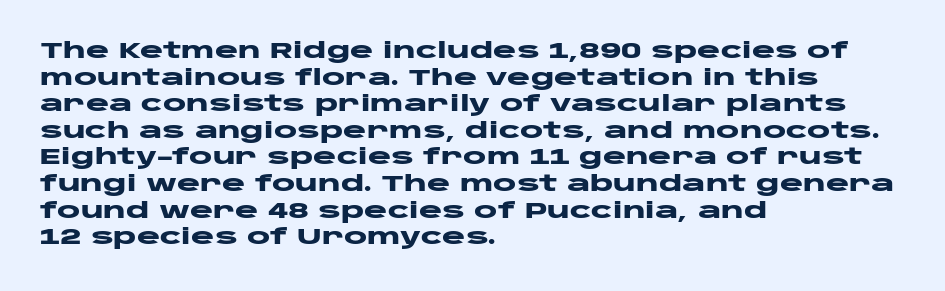
Which margin do the lines hug? The left one — the right edge is uneven. Weight check: bold — yes, fully. Tracking here is standard; glyphs follow each other at the usual distance. Unlike italic type, these characters show no tilt at all. Just letters on the line, the space beneath them empty.
